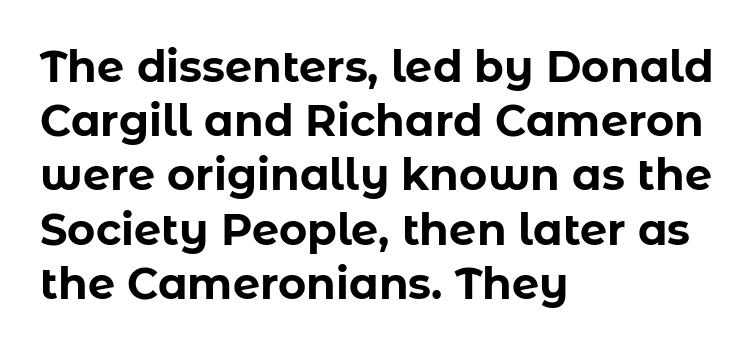
{"serif": "no", "italic": "no", "bold": "yes", "weight": "bold", "width": "normal", "stroke_contrast": "low", "x_height": "medium", "monospaced": "no", "underline": "no", "align": "left", "line_spacing": "normal", "line_spacing_ratio": 1.26, "letter_spacing": "normal", "letter_spacing_em": 0.0, "glyph_px": 43}
